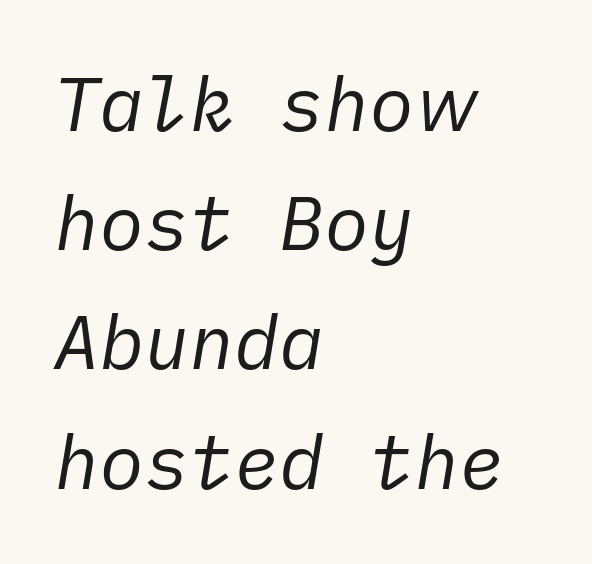
Q: Is the text bold? A: No.
Q: Is the text italic (slanted)? A: Yes, it leans right by about 10 degrees.
Q: Is the text underlined? A: No.
Q: How is the paragraph aligned? A: Left-aligned.
Q: Is the spacing between letters normal or unusually wide? A: Normal.
Q: Is the spacing between lines tight, normal or loose? A: Normal.
Q: Width (condensed, normal, or wide)? A: Normal.
Q: Stroke contrast? A: Low.
Q: x-height? A: Medium.
